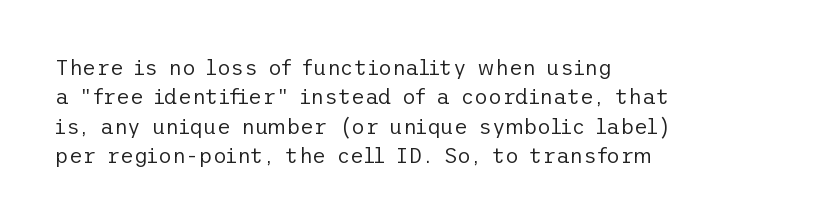
Q: Is the text bold? A: No.
Q: Is the text italic (slanted)? A: No, it is upright.
Q: Is the text underlined? A: No.
Q: How is the paragraph aligned? A: Left-aligned.
Q: Is the spacing between letters normal or unusually wide? A: Normal.
Q: Is the spacing between lines tight, normal or loose? A: Normal.
